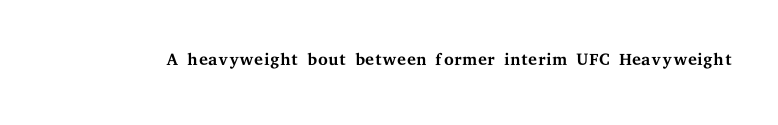
{"italic": "no", "bold": "no", "underline": "no", "letter_spacing": "normal", "letter_spacing_em": 0.0, "glyph_px": 25}
